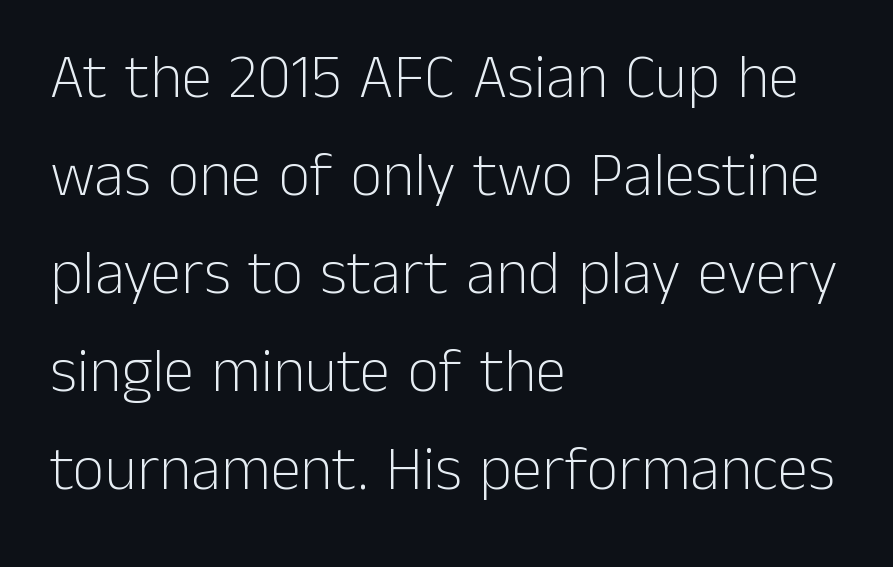
Q: Is the text bold? A: No.
Q: Is the text italic (slanted)? A: No, it is upright.
Q: Is the typeface a serif or a sans-serif typeface? A: Sans-serif.
Q: Is the text underlined? A: No.
Q: How is the paragraph aligned? A: Left-aligned.
Q: Is the spacing between letters normal or unusually wide? A: Normal.
Q: Is the spacing between lines tight, normal or loose? A: Normal.
Q: Width (condensed, normal, or wide)? A: Normal.
Q: Stroke contrast? A: Low.
Q: x-height? A: Medium.
Q: Monospaced? A: No.
